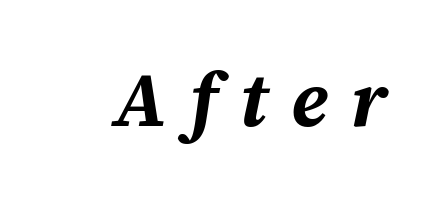
The lettering tilts uniformly, giving the passage an italic look. The sample has been set heavy, in full bold. This rendering widens character spacing well past its baseline value. The area under the type is left untouched. Each letter keeps its own natural width here, so spacing adapts to shape.
